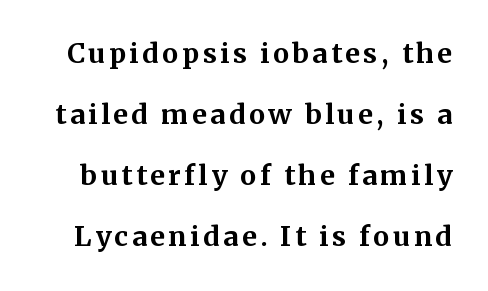
Q: Is the text bold? A: Yes.
Q: Is the text italic (slanted)? A: No, it is upright.
Q: Is the text underlined? A: No.
Q: Is the spacing between lines tight, normal or loose? A: Loose.
